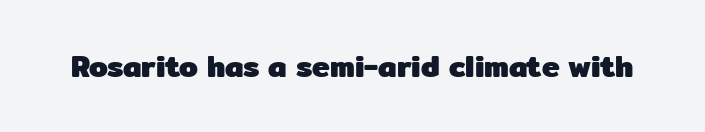
{"serif": "no", "italic": "no", "bold": "yes", "weight": "heavy", "width": "normal", "stroke_contrast": "low", "x_height": "medium", "monospaced": "no", "underline": "no", "letter_spacing": "normal", "letter_spacing_em": 0.0, "glyph_px": 30}
